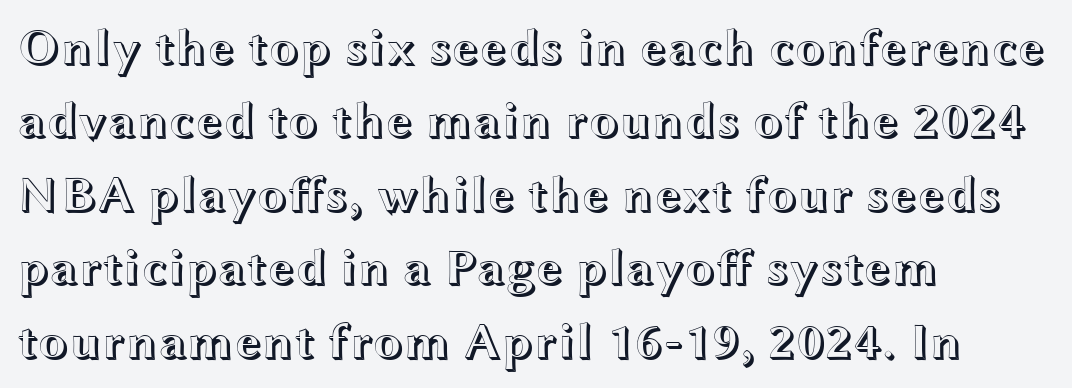
Each new line begins a customary step beneath the previous one. The lines in this sample share a left origin and differ only in where they stop. Only glyphs here, with clear space below each row. Is this a fixed-width face? No — the glyphs have proportional, varying widths.
